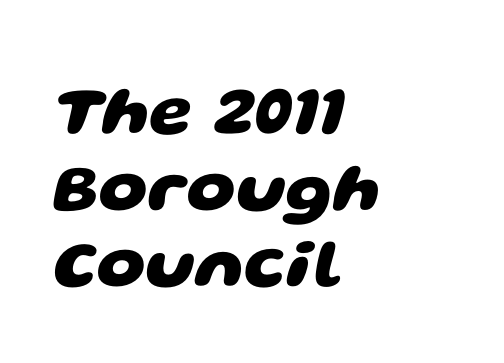
Q: Is the text bold? A: Yes.
Q: Is the typeface a serif or a sans-serif typeface? A: Sans-serif.
Q: Is the text underlined? A: No.
Q: How is the paragraph aligned? A: Left-aligned.
Q: Is the spacing between letters normal or unusually wide? A: Normal.
Q: Is the spacing between lines tight, normal or loose? A: Tight.
Q: Width (condensed, normal, or wide)? A: Wide.
Q: Stroke contrast? A: Low.
Q: x-height? A: Large.
Q: Monospaced? A: No.
